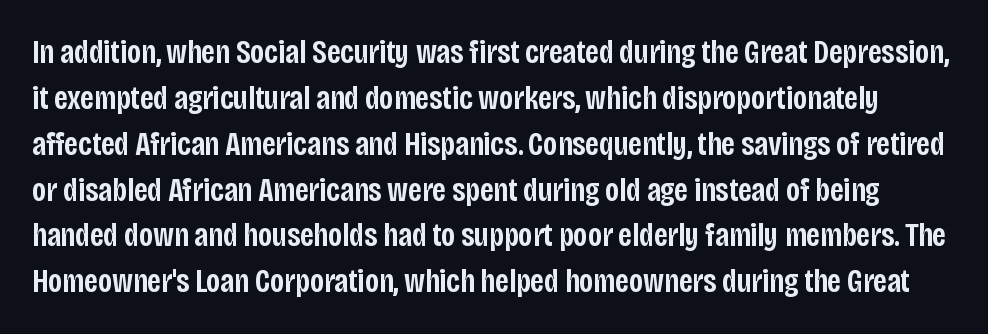
The image shows 33 px semibold, condensed sans-serif type, upright; set normal line spacing (1.39x), normal letter spacing, not underlined; low stroke contrast and a large x-height.
